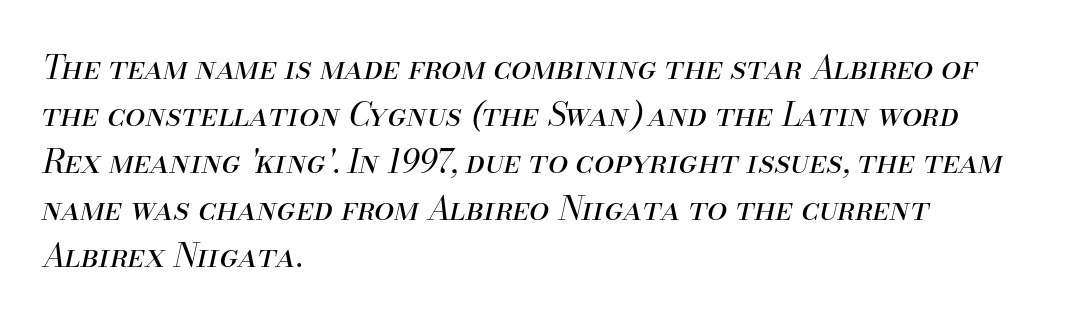
Q: Is the text bold? A: No.
Q: Is the text italic (slanted)? A: Yes, it leans right by about 13 degrees.
Q: Is the text underlined? A: No.
Q: How is the paragraph aligned? A: Left-aligned.
Q: Is the spacing between letters normal or unusually wide? A: Normal.
Q: Is the spacing between lines tight, normal or loose? A: Normal.
Q: Width (condensed, normal, or wide)? A: Normal.
Q: Stroke contrast? A: Medium.
Q: x-height? A: Small.
Q: Monospaced? A: No.
